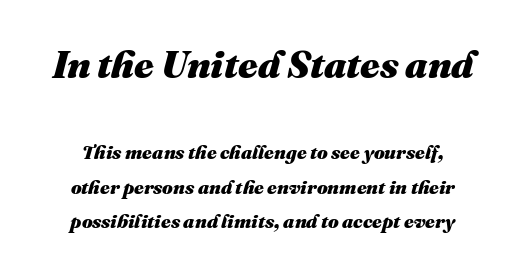
There is no visible air inserted between adjacent glyphs. Check under the words: just untouched page. Which of the two is more prominent by size? The first, at the top. Typesetter's note: full bold, strokes at maximum text heaviness. The face used here is proportionally spaced, like ordinary book or web type.
